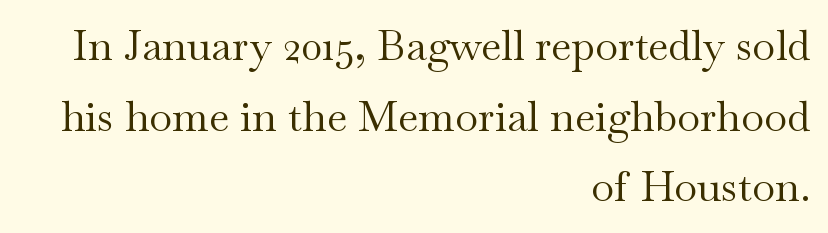
The image shows 42 px regular-weight, wide serif type, upright; set right-aligned, normal line spacing (1.68x), normal letter spacing, not underlined; medium stroke contrast and a small x-height.
